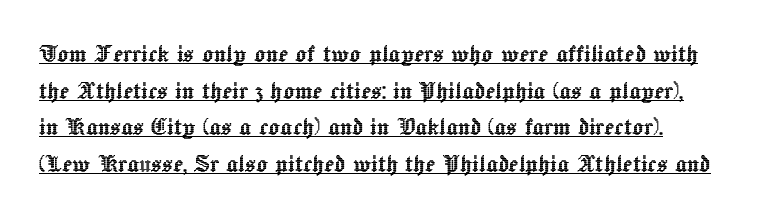
{"italic": "no", "width": "normal", "x_height": "medium", "monospaced": "no", "underline": "yes", "align": "left", "line_spacing": "normal", "line_spacing_ratio": 1.26, "letter_spacing": "normal", "letter_spacing_em": 0.0, "glyph_px": 29}
